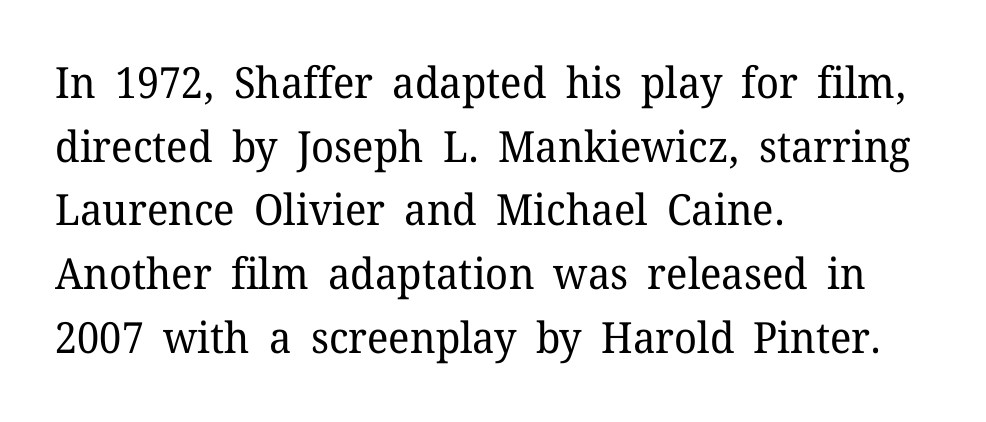
Vertical spacing — default. Stroke thickness stays within the range of a standard reading face or lighter. You can tell from the footed stems that serif type was used. Ascenders rise straight up at ninety degrees. Does extra space separate the letters? No, they use regular spacing.
